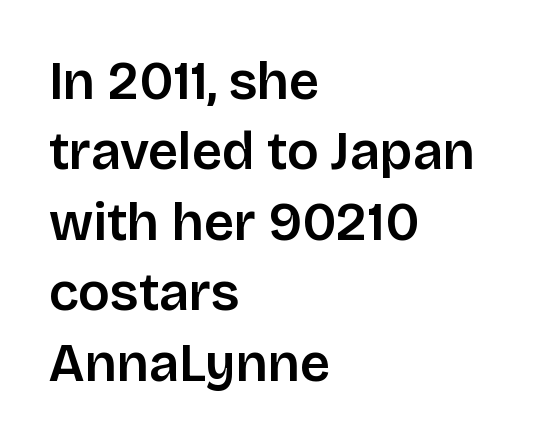
Here the designer chose a conventional face with non-uniform glyph widths. The designer left line spacing at the default. The glyphs in this specimen are sans serif. Check the space under the baseline: it is left empty. The face used here is rendered with its standard letterfit.
